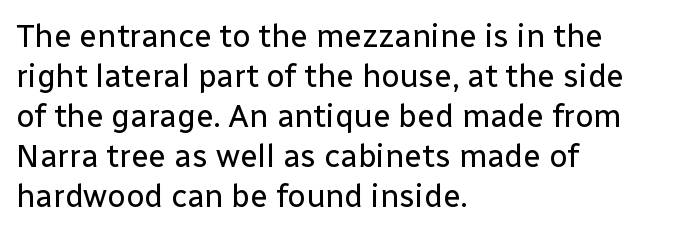
{"serif": "no", "italic": "no", "bold": "no", "weight": "regular", "width": "normal", "stroke_contrast": "low", "x_height": "medium", "monospaced": "no", "underline": "no", "align": "left", "line_spacing": "normal", "line_spacing_ratio": 1.25, "letter_spacing": "normal", "letter_spacing_em": 0.0, "glyph_px": 32}
